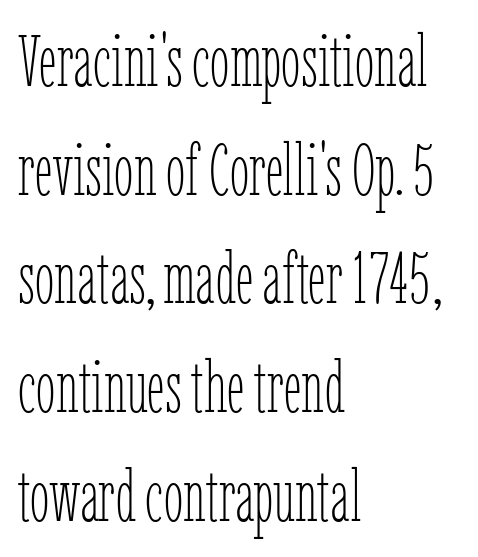
Q: Is the text bold? A: No.
Q: Is the text italic (slanted)? A: No, it is upright.
Q: Is the text underlined? A: No.
Q: How is the paragraph aligned? A: Left-aligned.
Q: Is the spacing between letters normal or unusually wide? A: Normal.
Q: Is the spacing between lines tight, normal or loose? A: Normal.
Q: Width (condensed, normal, or wide)? A: Condensed.
Q: Stroke contrast? A: Low.
Q: x-height? A: Medium.
Q: Monospaced? A: No.
